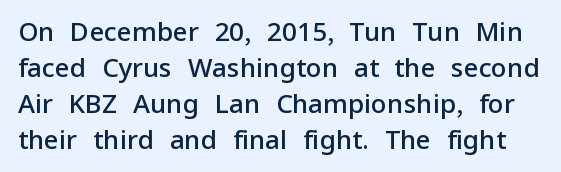
Q: Is the text bold? A: Semi-bold.
Q: Is the text italic (slanted)? A: No, it is upright.
Q: Is the text underlined? A: No.
Q: Is the spacing between letters normal or unusually wide? A: Normal.
Q: Is the spacing between lines tight, normal or loose? A: Normal.
